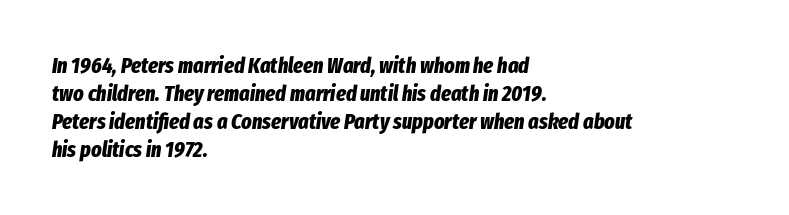
What's the leading like? Ordinary, nothing unusual. Every character sits at an angle, as italics do. On the weight axis this lands at bold, roughly 700. Horizontally, the lines are justified to the leading edge only. Only glyphs here, with clear space below each row. The tracking reads as untouched default to a designer's eye.
